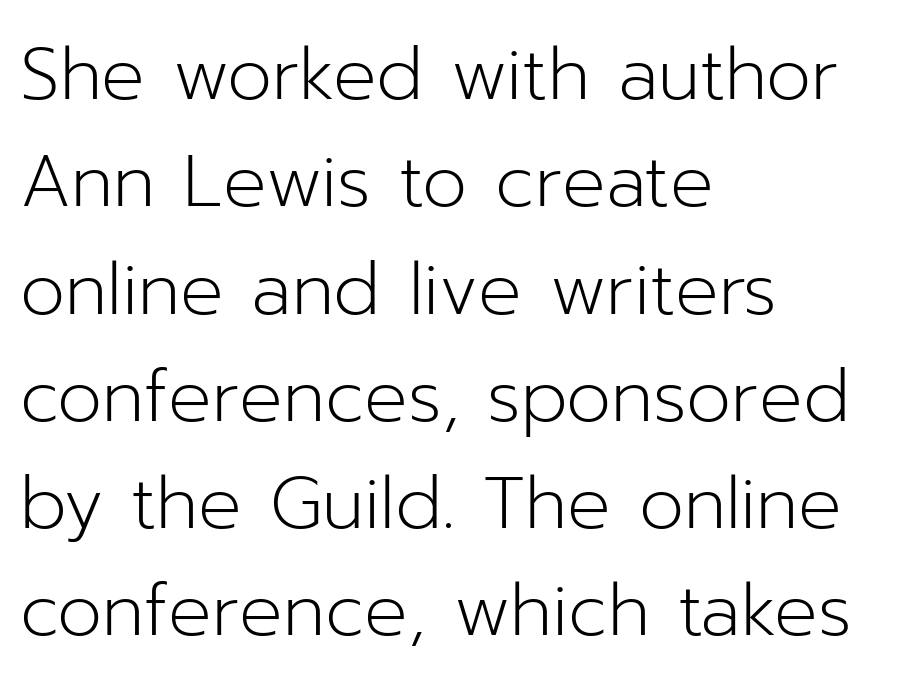
Serifs: no, the terminals of the letterforms are clean. The paragraph has a hard left edge and a soft right edge. There is no visible air inserted between adjacent glyphs. The face looks like a standard text weight, possibly lighter. Looks like regular typesetting: each glyph gets only the width it needs. The gap between lines stays unmarked.
